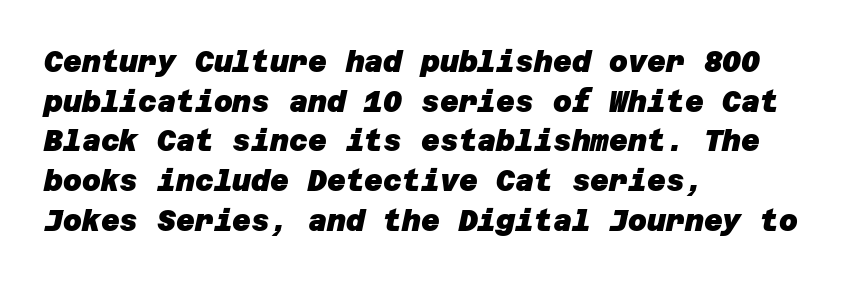
The image shows 29 px heavy sans-serif type; set left-aligned, normal line spacing (1.37x), normal letter spacing, not underlined; low stroke contrast and a large x-height.
